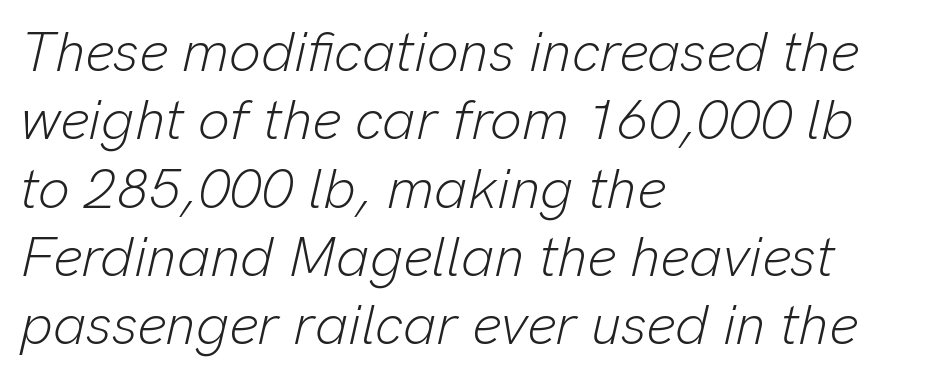
The image shows 56 px light type, italic (leaning right); set left-aligned, line spacing 1.22x, normal letter spacing, not underlined; low stroke contrast and a medium x-height.
